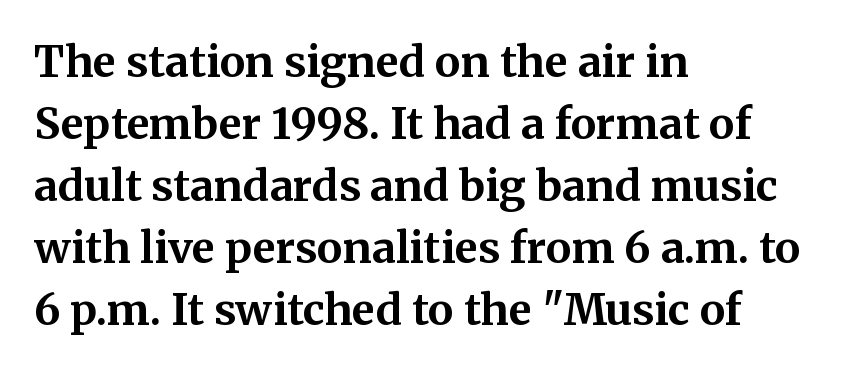
The foot of each line stays bare and open. Posture: upright roman. Evenly set lines give the paragraph a standard silhouette. To sum up the face: it has serifs.
